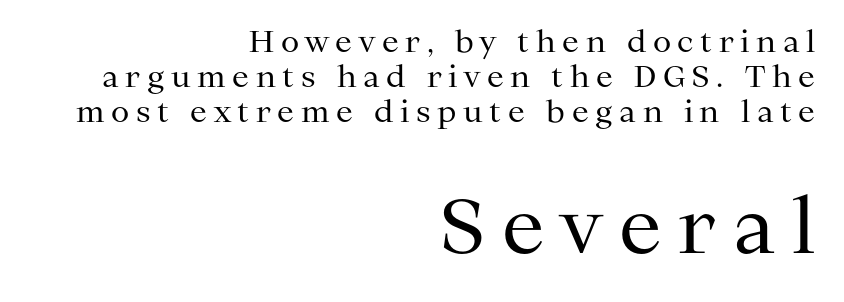
{"serif": "yes", "italic": "no", "bold": "no", "weight": "regular", "width": "normal", "stroke_contrast": "medium", "x_height": "medium", "monospaced": "no", "underline": "no", "align": "right", "line_spacing_ratio": 1.17, "letter_spacing": "wide", "letter_spacing_em": 0.22, "larger_block": "second", "size_ratio": 2.53, "glyph_px": 76}
